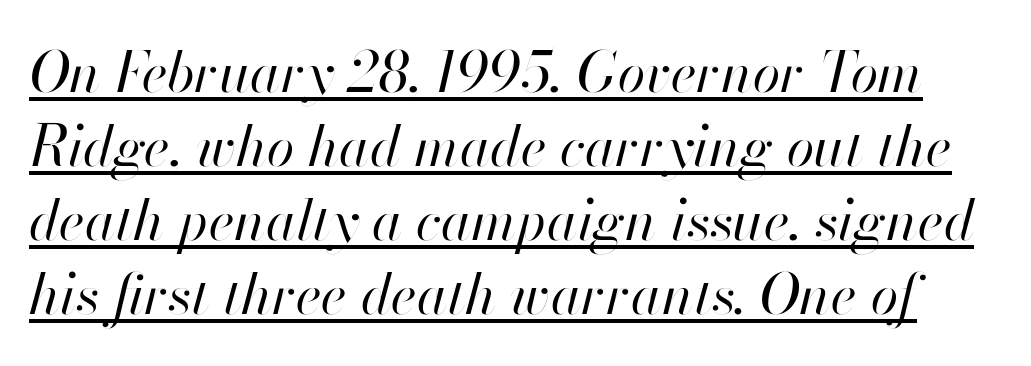
The image shows 56 px regular-weight type, italic (leaning right); set normal line spacing (1.32x), normal letter spacing, underlined; high stroke contrast and a small x-height.
